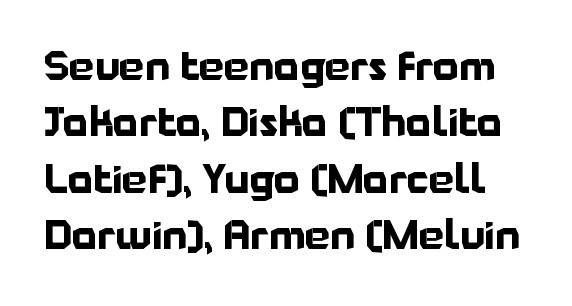
I'd call this a sans setting — the letters go barefoot. Is the letter spacing exaggerated? No — it looks like the ordinary default. Decoration check: the copy has no underline. You could not count columns in this text — the font is proportionally spaced. Upright lettering throughout.
